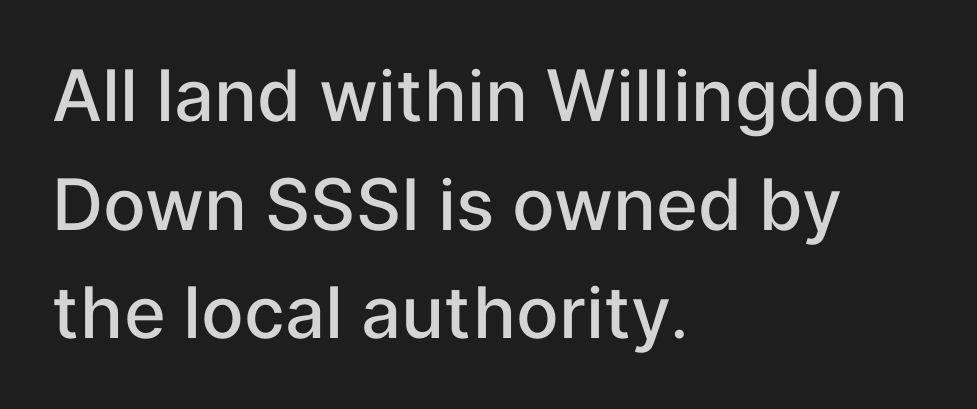
Designer's note — italics off, roman on. Evenly set lines give the paragraph a standard silhouette. The paragraph has a hard left edge and a soft right edge. Grotesque or geometric, the face here clearly has no serifs.
